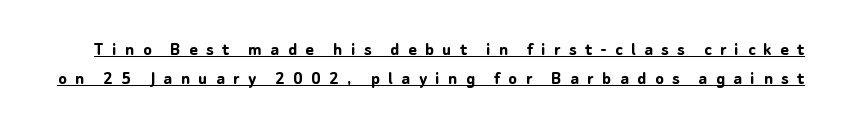
Q: Is the text bold? A: Yes.
Q: Is the text italic (slanted)? A: No, it is upright.
Q: Is the text underlined? A: Yes.
Q: Is the spacing between letters normal or unusually wide? A: Unusually wide.
Q: Is the spacing between lines tight, normal or loose? A: Normal.
